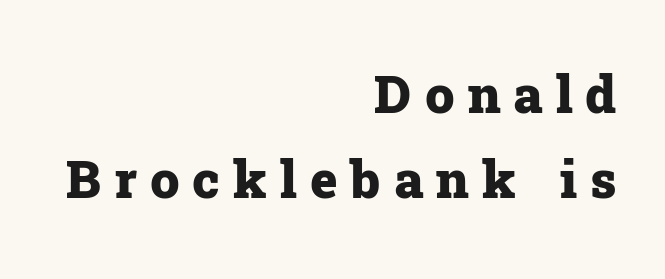
The rendering uses a bold face; every stroke is thick and dark. The rendering shows small feet on the letterforms — a serif design. Quick note: underline off. Do the characters align in a grid? No, the font is proportional. You could only call the tracking loose — the letters float apart. Leading: standard.
